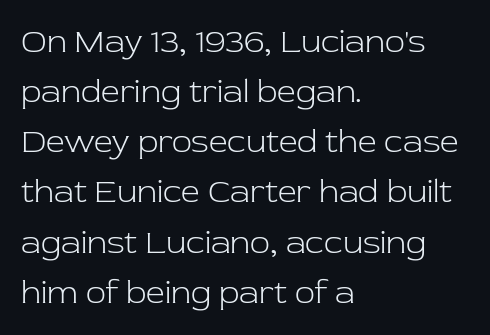
The image shows 33 px light serif type, upright; set left-aligned, normal line spacing (1.52x), normal letter spacing, not underlined; low stroke contrast and a medium x-height.
